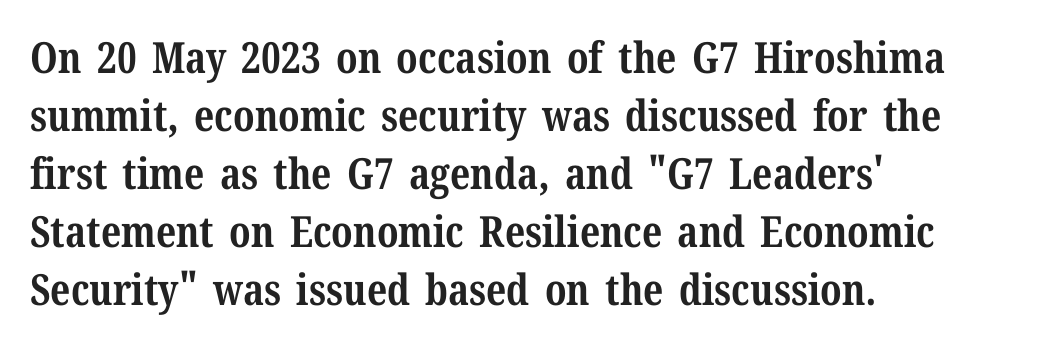
As a designer I'd log this as weight 700, bold. What stands out about the letter spacing? Nothing — it is the standard amount. Horizontal bands of white between lines are of average thickness. Reading down the block, your eye returns to a fixed left position each line. A typesetter would call this proportional, since set widths differ per character.
